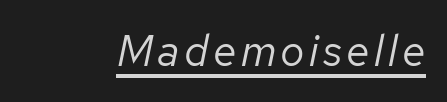
Q: Is the text bold? A: No.
Q: Is the text italic (slanted)? A: Yes, it leans right by about 12 degrees.
Q: Is the text underlined? A: Yes.
Q: Width (condensed, normal, or wide)? A: Normal.
Q: Stroke contrast? A: Low.
Q: x-height? A: Medium.
Q: Monospaced? A: No.
